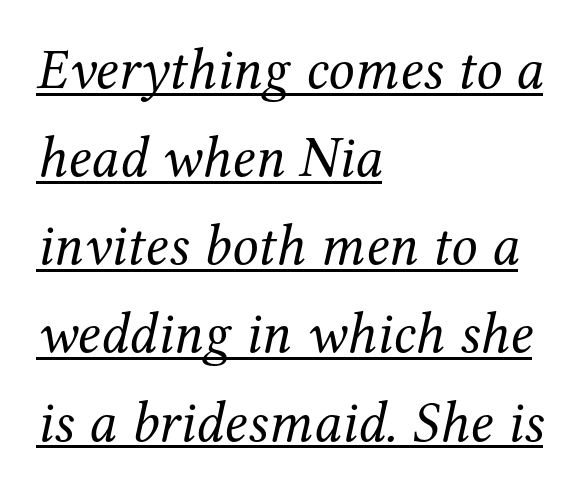
The image shows 58 px regular-weight serif type, italic (leaning right); set left-aligned, normal line spacing (1.52x), normal letter spacing, underlined; medium stroke contrast and a medium x-height.
